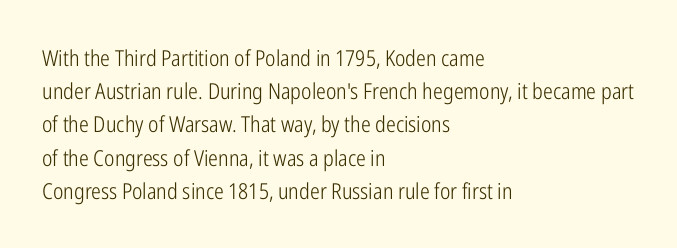
{"italic": "no", "bold": "no", "underline": "no", "align": "left", "line_spacing": "normal", "line_spacing_ratio": 1.51, "letter_spacing": "normal", "letter_spacing_em": 0.0, "glyph_px": 22}
